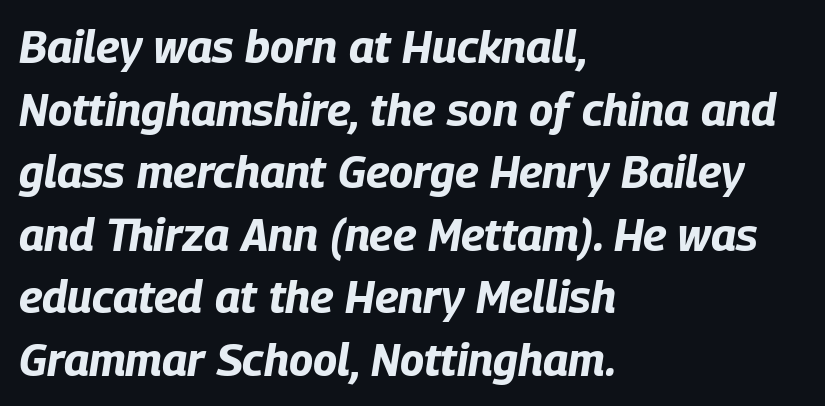
The leading is moderate, giving the passage an even texture. Clear beneath every line of the passage. Is the type slanted? Yes — the strokes lean at a clear angle. The ragged edge is on the right, which tells us the setting is flush left.
